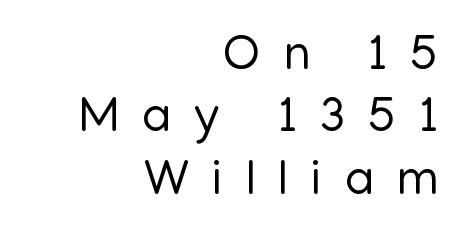
{"serif": "no", "italic": "no", "bold": "no", "weight": "regular", "width": "normal", "stroke_contrast": "low", "x_height": "medium", "monospaced": "no", "underline": "no", "align": "right", "line_spacing": "normal", "line_spacing_ratio": 1.25, "letter_spacing": "wide", "letter_spacing_em": 0.46, "glyph_px": 50}
